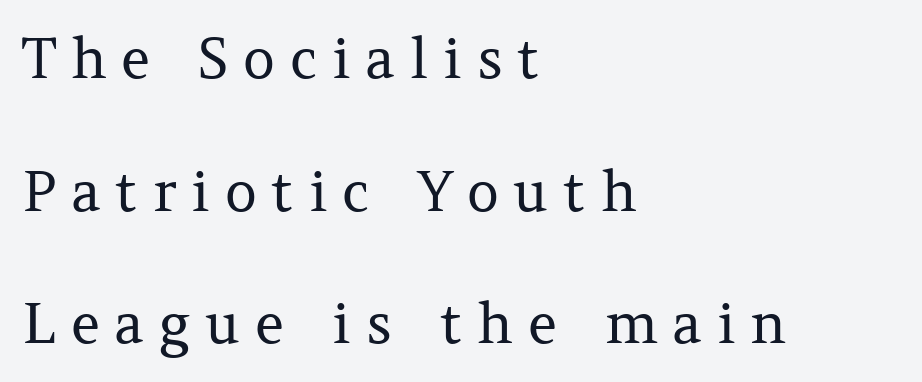
Descenders are the only things crossing below the line. Visually the block forms a straight wall on the left and a jagged coastline on the right. Weight: regular or lighter. You could fit nearly another row in the gap between these rows. Vertical strokes here are truly vertical.
